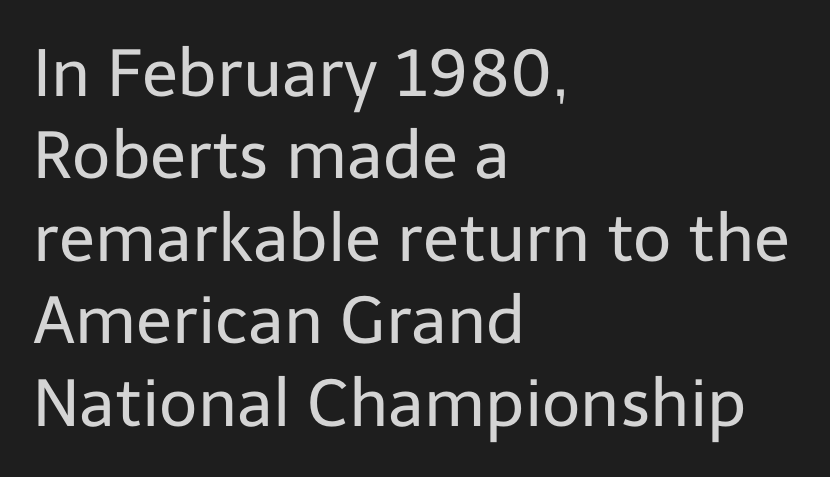
Q: Is the text bold? A: No.
Q: Is the text italic (slanted)? A: No, it is upright.
Q: Is the typeface a serif or a sans-serif typeface? A: Sans-serif.
Q: Is the text underlined? A: No.
Q: How is the paragraph aligned? A: Left-aligned.
Q: Is the spacing between letters normal or unusually wide? A: Normal.
Q: Is the spacing between lines tight, normal or loose? A: Normal.
Q: Width (condensed, normal, or wide)? A: Normal.
Q: Stroke contrast? A: Low.
Q: x-height? A: Medium.
Q: Monospaced? A: No.
